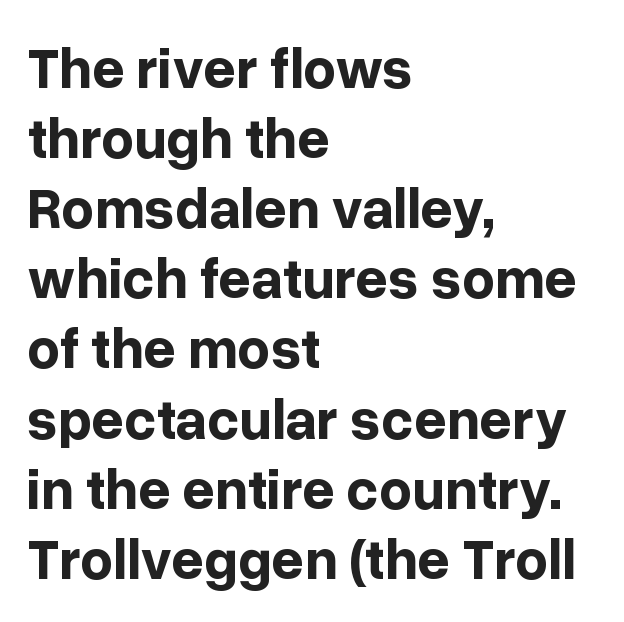
Q: Is the text bold? A: Yes.
Q: Is the text italic (slanted)? A: No, it is upright.
Q: Is the typeface a serif or a sans-serif typeface? A: Sans-serif.
Q: Is the text underlined? A: No.
Q: How is the paragraph aligned? A: Left-aligned.
Q: Is the spacing between letters normal or unusually wide? A: Normal.
Q: Width (condensed, normal, or wide)? A: Normal.
Q: Stroke contrast? A: Low.
Q: x-height? A: Medium.
Q: Monospaced? A: No.
